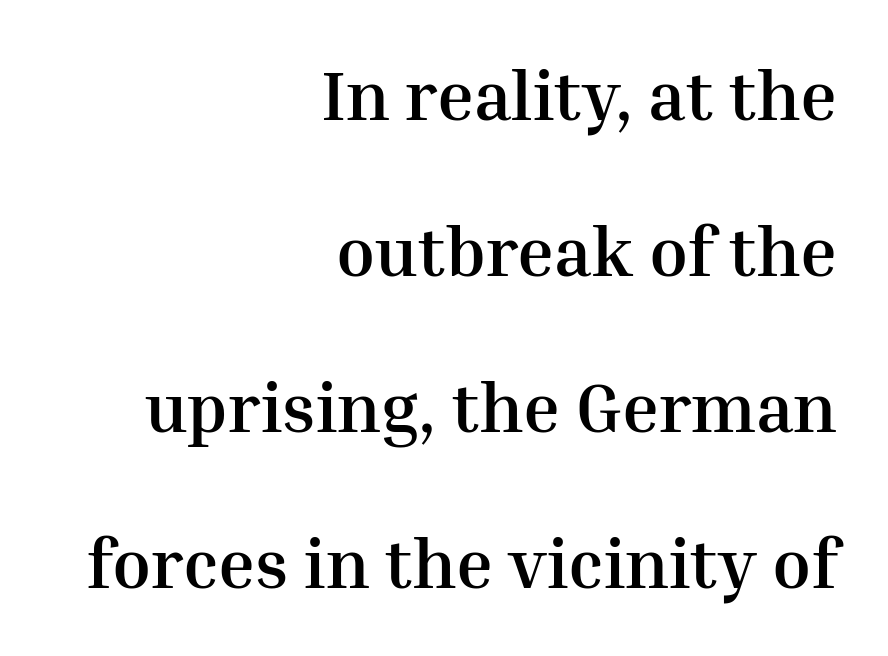
Proportional: the letters do not fall into vertical columns. Nope, not italic — everything's standing straight. Here the glyphs are tracked normally, forming tight word shapes. Does the type have serifs? Yes, each stem ends in a small foot. Whoever set this chose breathing room over compactness in the vertical rhythm. The words here are not underlined.
